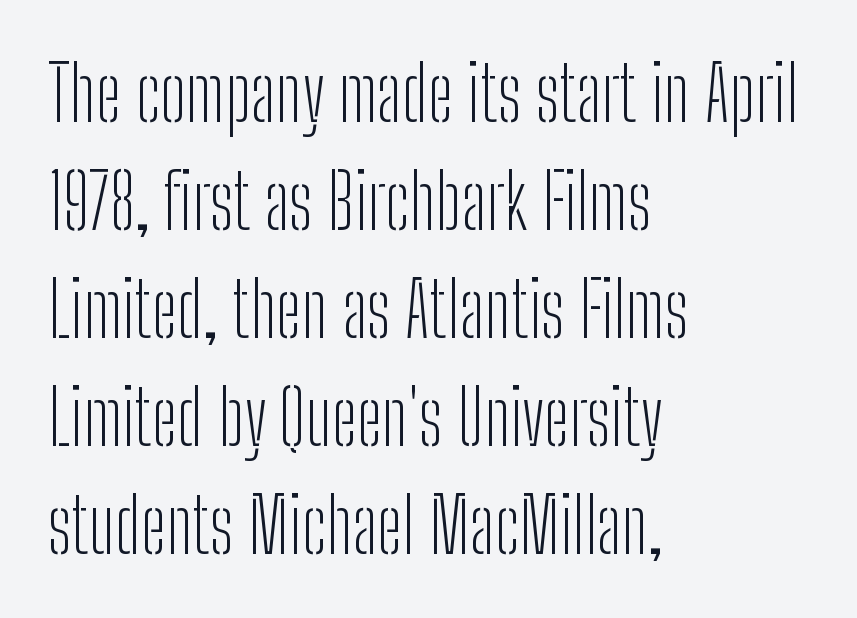
Q: Is the text bold? A: No.
Q: Is the text italic (slanted)? A: No, it is upright.
Q: Is the typeface a serif or a sans-serif typeface? A: Sans-serif.
Q: Is the text underlined? A: No.
Q: How is the paragraph aligned? A: Left-aligned.
Q: Is the spacing between letters normal or unusually wide? A: Normal.
Q: Is the spacing between lines tight, normal or loose? A: Normal.
Q: Width (condensed, normal, or wide)? A: Condensed.
Q: Stroke contrast? A: Low.
Q: x-height? A: Medium.
Q: Monospaced? A: No.
